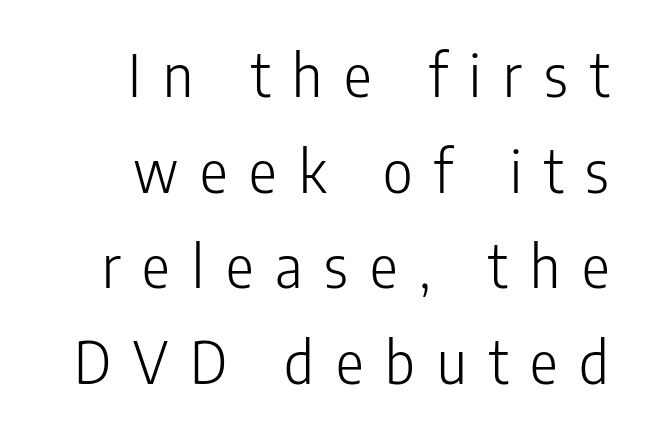
The image shows 58 px light, condensed sans-serif type, upright; set right-aligned, normal line spacing (1.65x), unusually wide letter spacing (+0.38 em), not underlined; low stroke contrast and a medium x-height.
